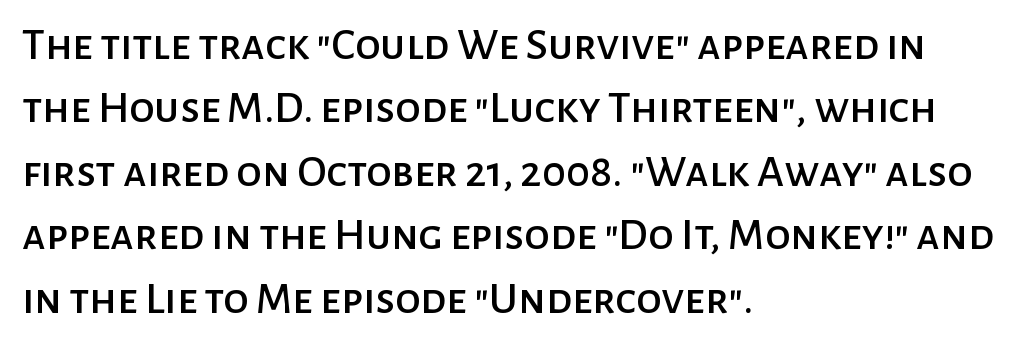
The image shows 46 px sans-serif type, upright; set left-aligned, normal line spacing (1.38x), normal letter spacing, not underlined; low stroke contrast and a medium x-height.
